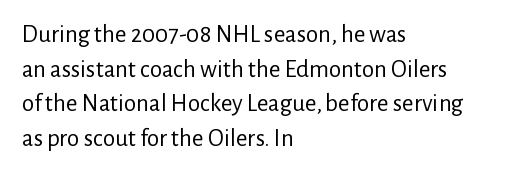
The image shows 25 px text type, upright; set left-aligned, normal line spacing (1.39x), normal letter spacing, not underlined.
